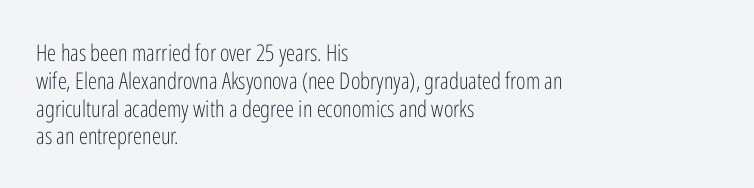
The image shows 23 px text type, upright; set left-aligned, line spacing 1.21x, normal letter spacing, not underlined.
